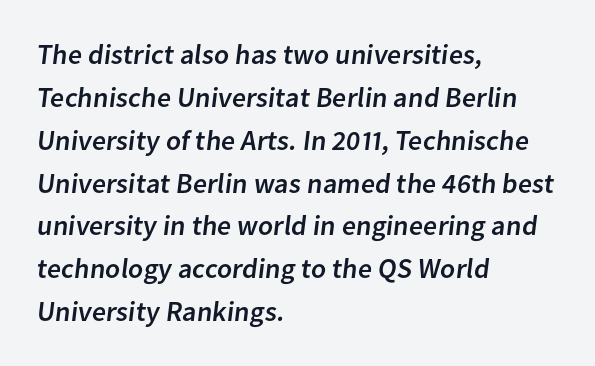
Varying glyph widths throughout — classic text-font behaviour. Glyph-to-glyph distance matches everyday printed text. A bare baseline throughout the passage. Regarding leading, the lines here are spaced in the standard way.
